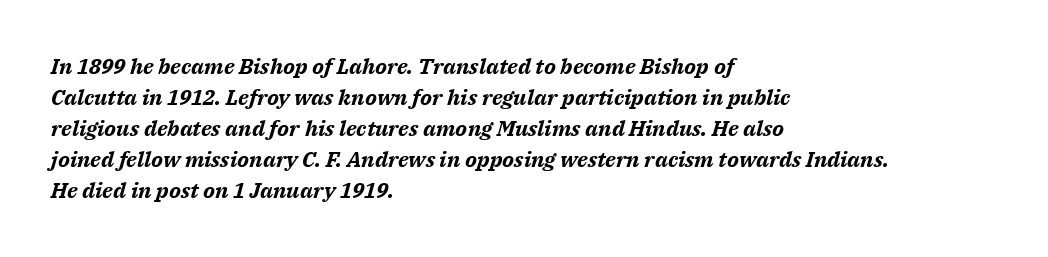
{"italic": "yes", "lean": "right", "slant_degrees": 14, "bold": "yes", "underline": "no", "align": "left", "line_spacing": "normal", "line_spacing_ratio": 1.41, "letter_spacing": "normal", "letter_spacing_em": 0.0, "glyph_px": 22}
